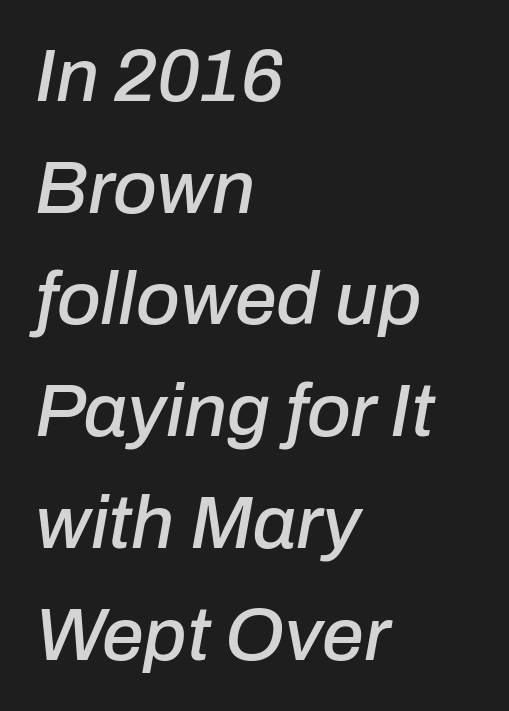
Nobody touched the tracking dial on this one. Alignment: flush left. Compared with typical paragraphs, the rows here are spaced about the same. Do the characters align in a grid? No, the font is proportional.
